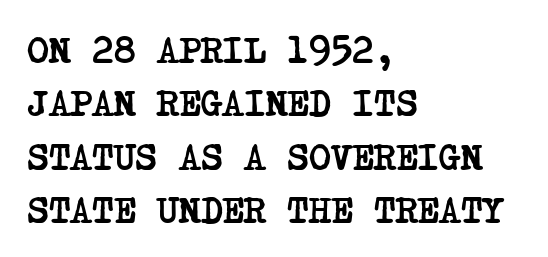
The image shows 37 px semibold, condensed serif type; set left-aligned, normal line spacing (1.44x), normal letter spacing, not underlined; low stroke contrast and a large x-height.
